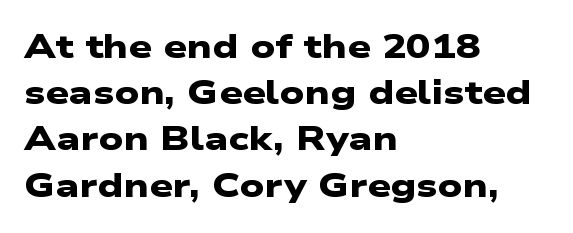
The image shows 33 px heavy, wide sans-serif type; set left-aligned, normal line spacing (1.4x), normal letter spacing, not underlined; low stroke contrast and a medium x-height.
